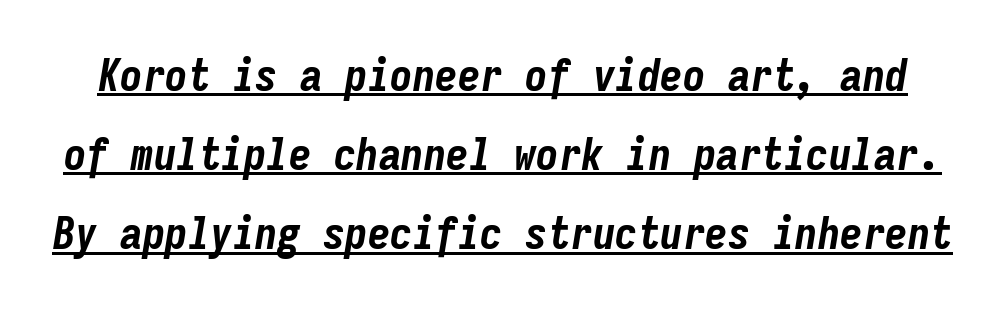
The passage shown is underscored from start to finish. Each word holds together tightly as a unit, with standard inter-letter gaps. An italicized treatment has been applied to the whole sample. Spacing verdict: monospaced, one width for all characters. Each glyph is drawn with heavy, bold strokes.
